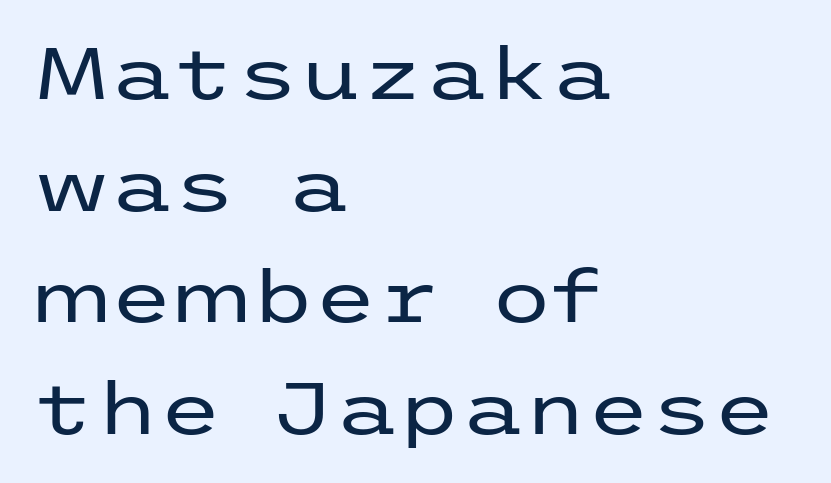
{"serif": "no", "italic": "no", "bold": "no", "weight": "regular", "width": "wide", "stroke_contrast": "low", "x_height": "medium", "underline": "no", "align": "left", "line_spacing": "normal", "line_spacing_ratio": 1.55, "letter_spacing": "normal", "letter_spacing_em": 0.0, "glyph_px": 72}
